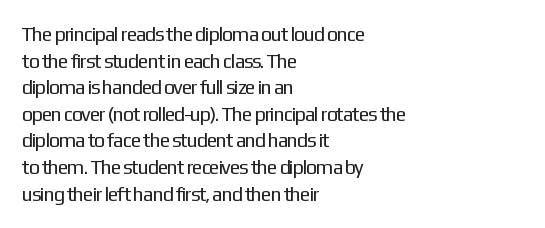
Q: Is the text bold? A: No.
Q: Is the text italic (slanted)? A: No, it is upright.
Q: Is the text underlined? A: No.
Q: How is the paragraph aligned? A: Left-aligned.
Q: Is the spacing between letters normal or unusually wide? A: Normal.
Q: Is the spacing between lines tight, normal or loose? A: Normal.
